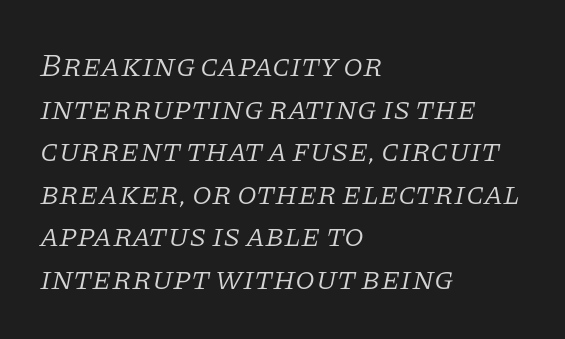
The image shows 32 px light serif type, italic (leaning right); set left-aligned, normal line spacing (1.33x), normal letter spacing, not underlined; low stroke contrast and a large x-height.
